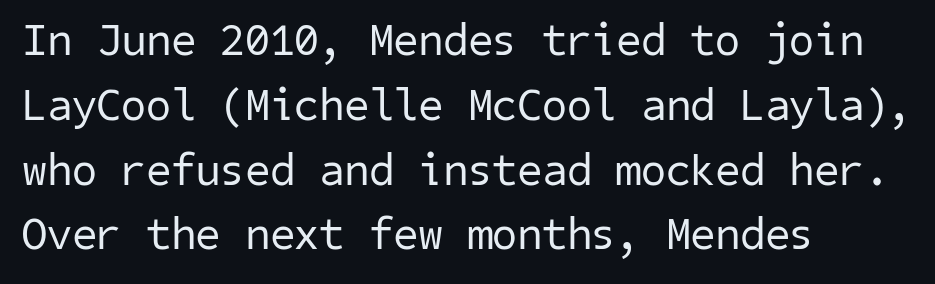
The image shows 45 px regular-weight sans-serif type; set left-aligned, normal line spacing (1.44x), normal letter spacing, not underlined; low stroke contrast and a medium x-height.
